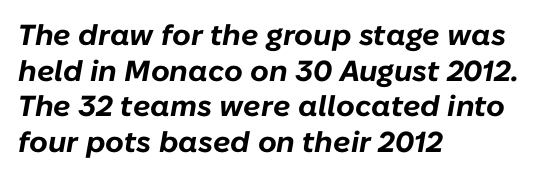
{"italic": "yes", "lean": "right", "slant_degrees": 10, "bold": "yes", "weight": "bold", "width": "normal", "stroke_contrast": "low", "x_height": "medium", "monospaced": "no", "underline": "no", "align": "left", "line_spacing_ratio": 1.23, "letter_spacing": "normal", "letter_spacing_em": 0.0, "glyph_px": 29}
